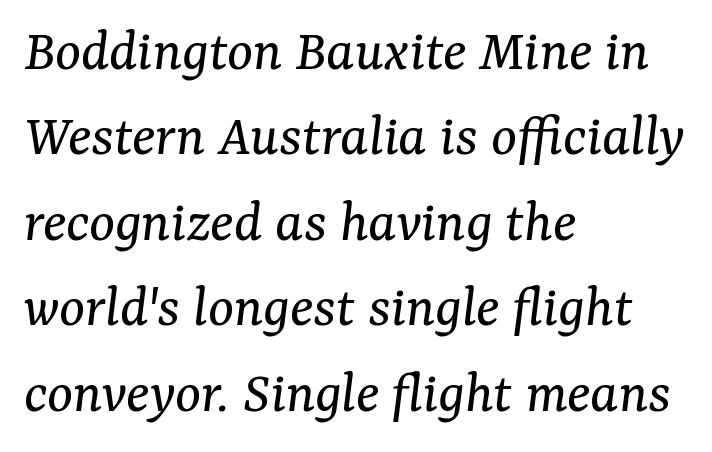
The block of text has a typical density, with ordinary space between rows. The whole block is typeset with a tilt. This rendering leaves character spacing at its baseline value. These lines are rendered in a variable-pitch font. The cut favours lightness, reaching ordinary text weight at its darkest. The paragraph shown leans on its left margin.
